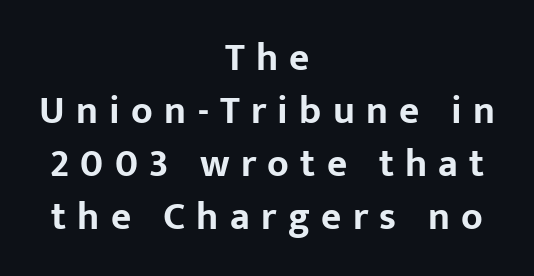
Q: Is the text bold? A: Yes.
Q: Is the text italic (slanted)? A: No, it is upright.
Q: Is the typeface a serif or a sans-serif typeface? A: Sans-serif.
Q: Is the text underlined? A: No.
Q: How is the paragraph aligned? A: Centered.
Q: Is the spacing between letters normal or unusually wide? A: Unusually wide.
Q: Is the spacing between lines tight, normal or loose? A: Normal.
Q: Width (condensed, normal, or wide)? A: Normal.
Q: Stroke contrast? A: Low.
Q: x-height? A: Medium.
Q: Monospaced? A: No.
